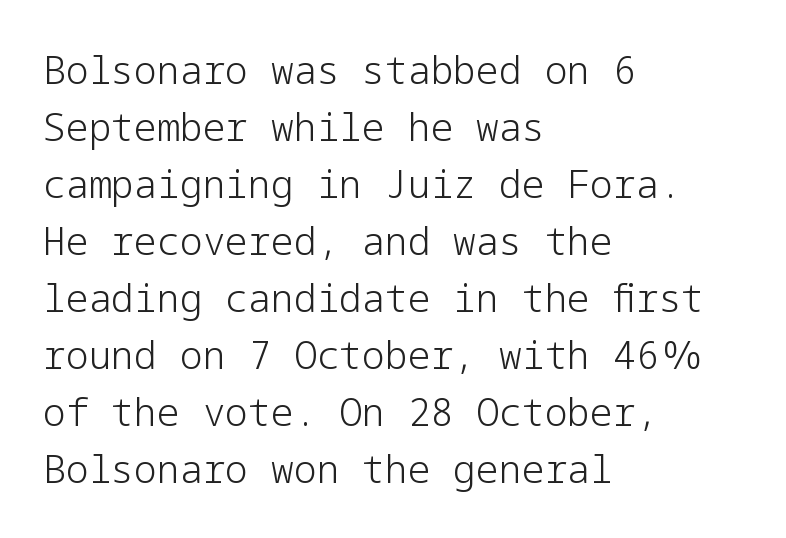
Q: Is the text bold? A: No.
Q: Is the text italic (slanted)? A: No, it is upright.
Q: Is the typeface a serif or a sans-serif typeface? A: Sans-serif.
Q: Is the text underlined? A: No.
Q: How is the paragraph aligned? A: Left-aligned.
Q: Is the spacing between letters normal or unusually wide? A: Normal.
Q: Is the spacing between lines tight, normal or loose? A: Normal.
Q: Width (condensed, normal, or wide)? A: Normal.
Q: Stroke contrast? A: Low.
Q: x-height? A: Medium.
